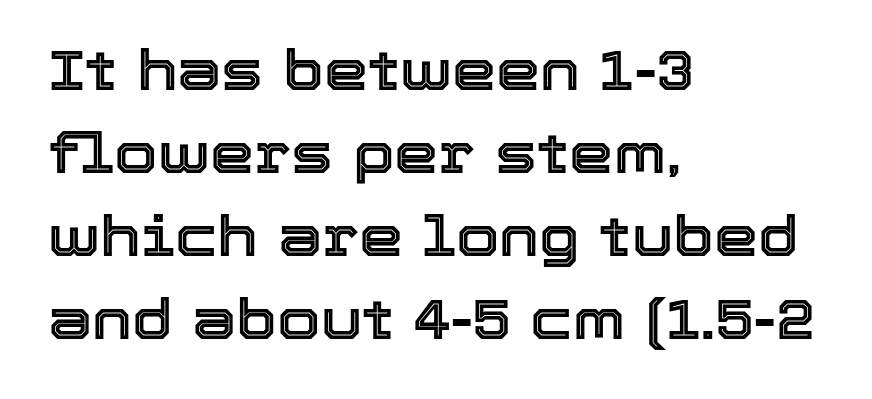
The image shows 56 px text type, upright; set left-aligned, normal line spacing (1.48x), normal letter spacing, not underlined; a medium x-height.
